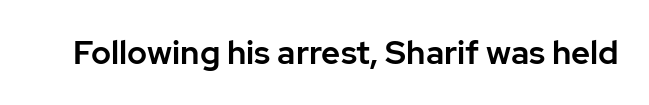
{"serif": "no", "italic": "no", "width": "normal", "stroke_contrast": "low", "x_height": "medium", "monospaced": "no", "underline": "no", "letter_spacing": "normal", "letter_spacing_em": 0.0, "glyph_px": 33}
